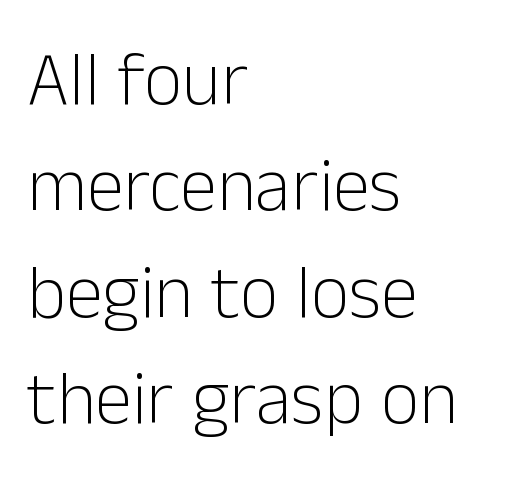
Interline gaps are of average width in this sample. Teacher's note: observe the even left margin — that is flush-left alignment. Here the designer chose a conventional face with non-uniform glyph widths. Stroke mass is kept to a normal reading level or below. It's the straight-up-and-down kind of type. Rule under the text: the space is simply empty.
